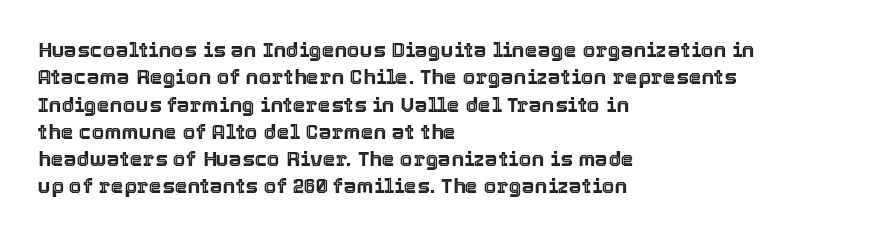
Q: Is the text italic (slanted)? A: No, it is upright.
Q: Is the text underlined? A: No.
Q: How is the paragraph aligned? A: Left-aligned.
Q: Is the spacing between letters normal or unusually wide? A: Normal.
Q: Is the spacing between lines tight, normal or loose? A: Normal.
